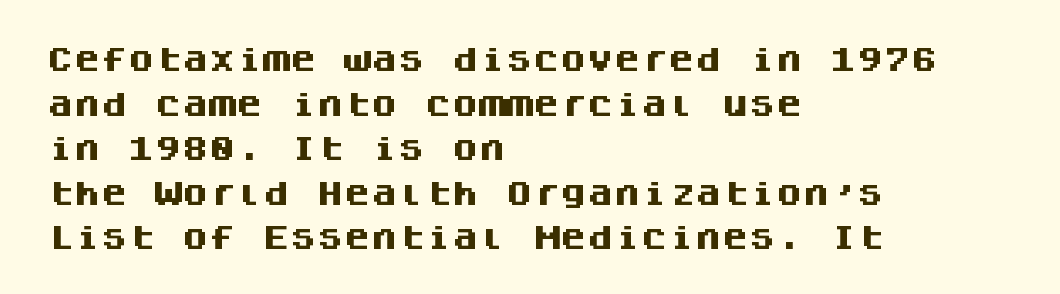
The paragraph shown leans on its left margin. The passage shown stacks its lines at a standard gap. The letterforms sit shoulder to shoulder at normal distance. The glyphs are unaccompanied by any horizontal stroke below them. Heft: maximum for text — a bold.
